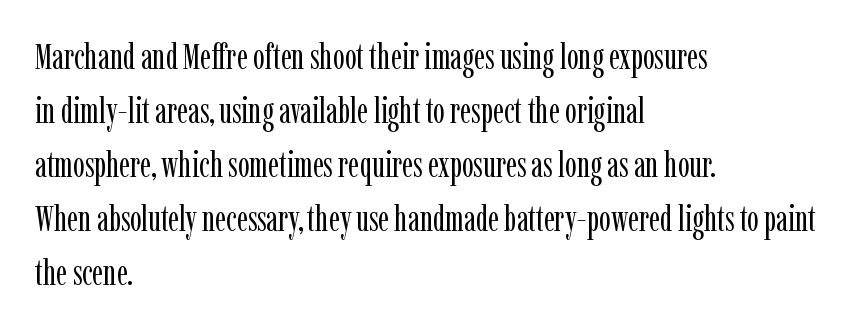
{"serif": "yes", "italic": "no", "bold": "no", "weight": "regular", "width": "condensed", "stroke_contrast": "low", "x_height": "medium", "monospaced": "no", "underline": "no", "align": "left", "line_spacing": "normal", "line_spacing_ratio": 1.54, "letter_spacing": "normal", "letter_spacing_em": 0.0, "glyph_px": 35}
